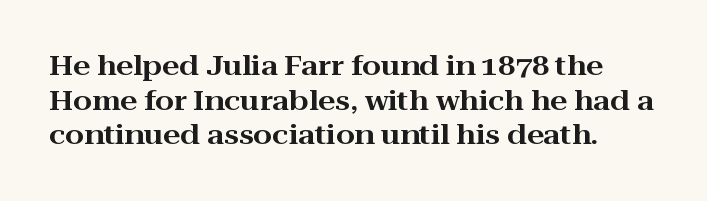
Q: Is the text italic (slanted)? A: No, it is upright.
Q: Is the text underlined? A: No.
Q: Is the spacing between letters normal or unusually wide? A: Normal.
Q: Is the spacing between lines tight, normal or loose? A: Normal.
